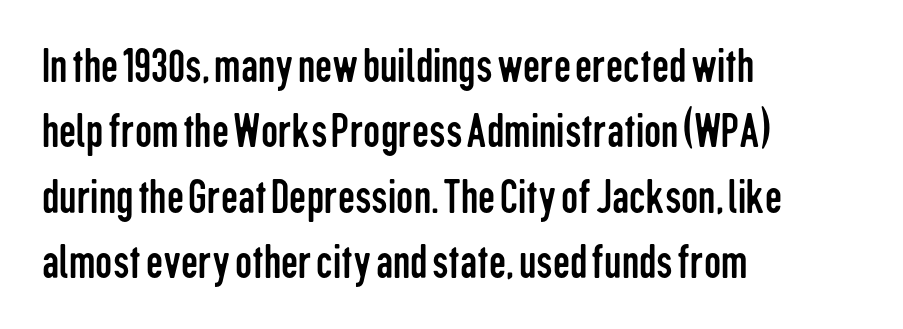
Q: Is the text bold? A: No.
Q: Is the text italic (slanted)? A: No, it is upright.
Q: Is the typeface a serif or a sans-serif typeface? A: Sans-serif.
Q: Is the text underlined? A: No.
Q: How is the paragraph aligned? A: Left-aligned.
Q: Is the spacing between letters normal or unusually wide? A: Normal.
Q: Is the spacing between lines tight, normal or loose? A: Normal.
Q: Width (condensed, normal, or wide)? A: Condensed.
Q: Stroke contrast? A: Low.
Q: x-height? A: Medium.
Q: Monospaced? A: No.
